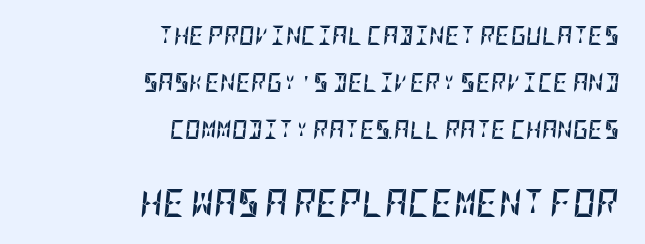
Q: Is the text bold? A: Yes.
Q: Is the text italic (slanted)? A: Yes, it leans right by about 5 degrees.
Q: Is the text underlined? A: No.
Q: How is the paragraph aligned? A: Right-aligned.
Q: Is the spacing between letters normal or unusually wide? A: Normal.
Q: Is the spacing between lines tight, normal or loose? A: Loose.
Q: Which block of text is set in a larger size, the first (top) or the second (bottom)? A: The second (bottom) one.
Q: Width (condensed, normal, or wide)? A: Condensed.
Q: Stroke contrast? A: Low.
Q: x-height? A: Large.
